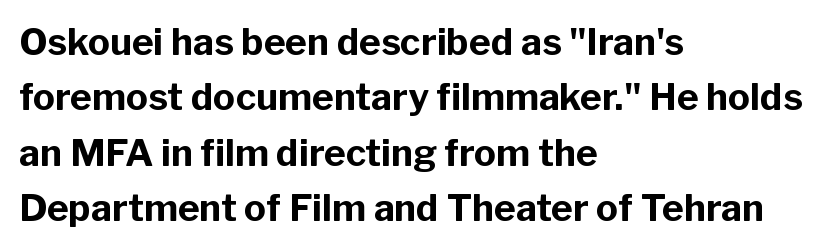
Q: Is the text bold? A: Yes.
Q: Is the text italic (slanted)? A: No, it is upright.
Q: Is the typeface a serif or a sans-serif typeface? A: Sans-serif.
Q: Is the text underlined? A: No.
Q: How is the paragraph aligned? A: Left-aligned.
Q: Is the spacing between letters normal or unusually wide? A: Normal.
Q: Is the spacing between lines tight, normal or loose? A: Normal.
Q: Width (condensed, normal, or wide)? A: Normal.
Q: Stroke contrast? A: Low.
Q: x-height? A: Medium.
Q: Monospaced? A: No.
